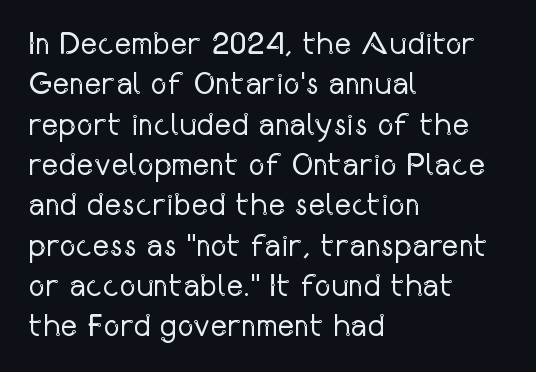
The image shows 32 px regular-weight, condensed sans-serif type, upright; set left-aligned, normal line spacing (1.26x), normal letter spacing, not underlined; low stroke contrast and a medium x-height.
